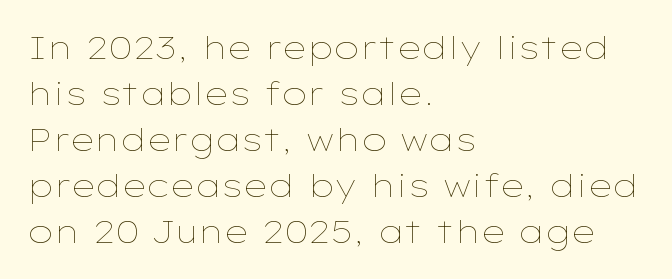
Q: Is the text bold? A: No.
Q: Is the text italic (slanted)? A: No, it is upright.
Q: Is the text underlined? A: No.
Q: How is the paragraph aligned? A: Left-aligned.
Q: Is the spacing between letters normal or unusually wide? A: Normal.
Q: Is the spacing between lines tight, normal or loose? A: Normal.
Q: Width (condensed, normal, or wide)? A: Wide.
Q: Stroke contrast? A: Low.
Q: x-height? A: Medium.
Q: Monospaced? A: No.
